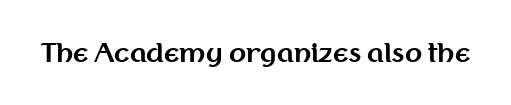
Underlining? Definitely not there. Strong, thick strokes mark this as bold type. This sample uses an upright cut, with every glyph sitting square on the baseline. A typesetter would call this zero additional tracking.
